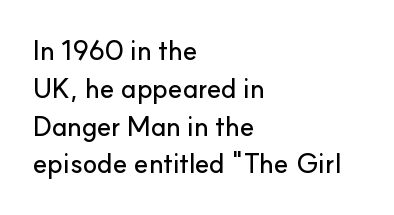
The image shows 27 px text type, upright; set left-aligned, normal line spacing (1.4x), normal letter spacing, not underlined.
